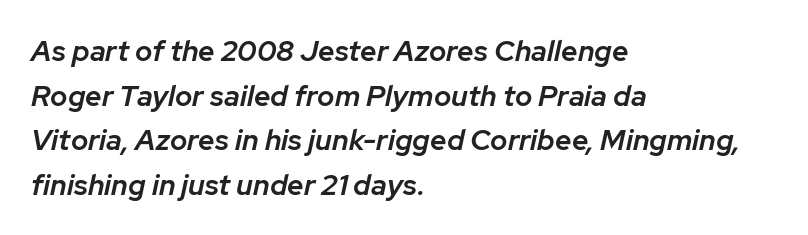
Weight check: semibold — heavier than regular, not quite bold. Here the designer chose a conventional face with non-uniform glyph widths. Letter spacing: default. The leading is moderate, giving the passage an even texture.
